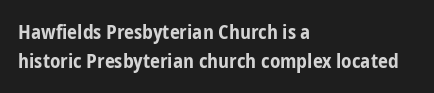
Q: Is the text bold? A: Yes.
Q: Is the text italic (slanted)? A: No, it is upright.
Q: Is the text underlined? A: No.
Q: How is the paragraph aligned? A: Left-aligned.
Q: Is the spacing between letters normal or unusually wide? A: Normal.
Q: Is the spacing between lines tight, normal or loose? A: Normal.
